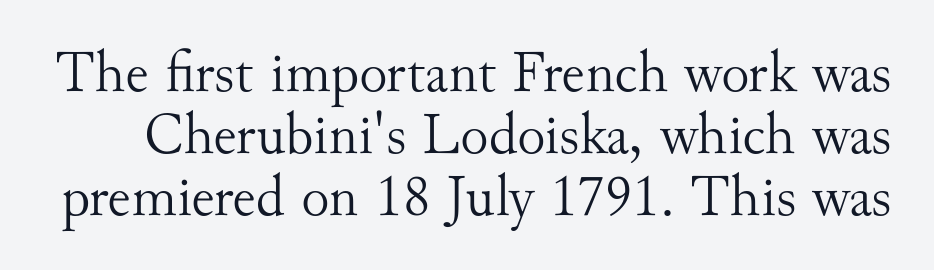
Note: serifs present on the glyphs. The strokes are not fattened; the text isn't bold. Compared with typical body copy, the letter spacing here is the same. Proportional: the letters do not fall into vertical columns. The lettering holds an erect, upright posture throughout.
